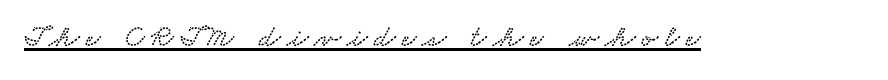
{"width": "wide", "stroke_contrast": "low", "x_height": "small", "monospaced": "no", "underline": "yes", "letter_spacing": "wide", "letter_spacing_em": 0.2, "glyph_px": 31}
